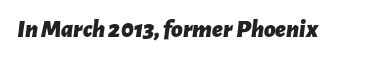
The image shows 25 px bold type, italic (leaning right); set normal letter spacing, not underlined.
